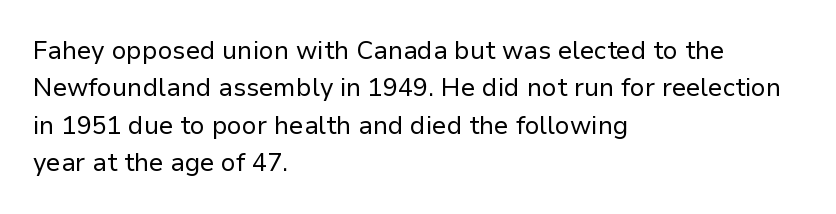
Q: Is the text bold? A: No.
Q: Is the text italic (slanted)? A: No, it is upright.
Q: Is the text underlined? A: No.
Q: How is the paragraph aligned? A: Left-aligned.
Q: Is the spacing between letters normal or unusually wide? A: Normal.
Q: Is the spacing between lines tight, normal or loose? A: Normal.
